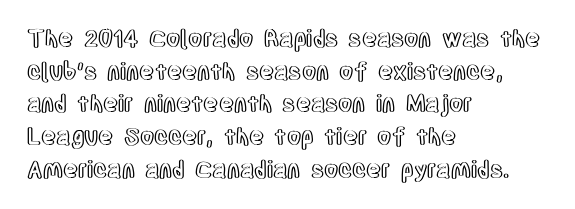
{"italic": "no", "underline": "no", "align": "left", "line_spacing": "normal", "line_spacing_ratio": 1.42, "letter_spacing": "normal", "letter_spacing_em": 0.0, "glyph_px": 23}
